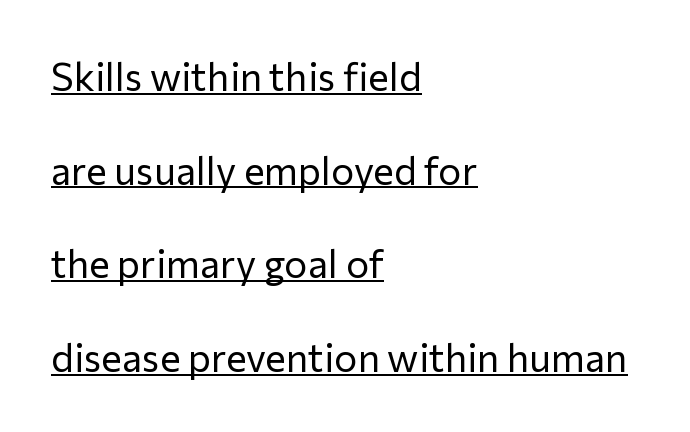
Nothing unusual about the tracking: characters are spaced as the font intends. Is there much room between lines? Yes — plenty of vertical air separates them. A typesetter would mark this as roman, not italic. Spacing verdict: proportional, widths tailored to each character. To sum up the face: it is a sans, with no serifs.
